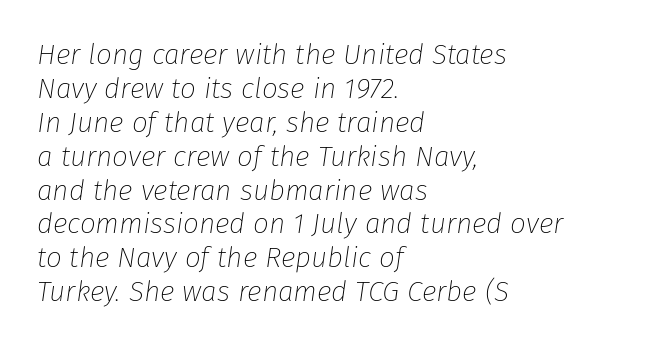
The image shows 28 px thin type, italic (leaning right); set left-aligned, line spacing 1.21x, normal letter spacing, not underlined; low stroke contrast and a medium x-height.
